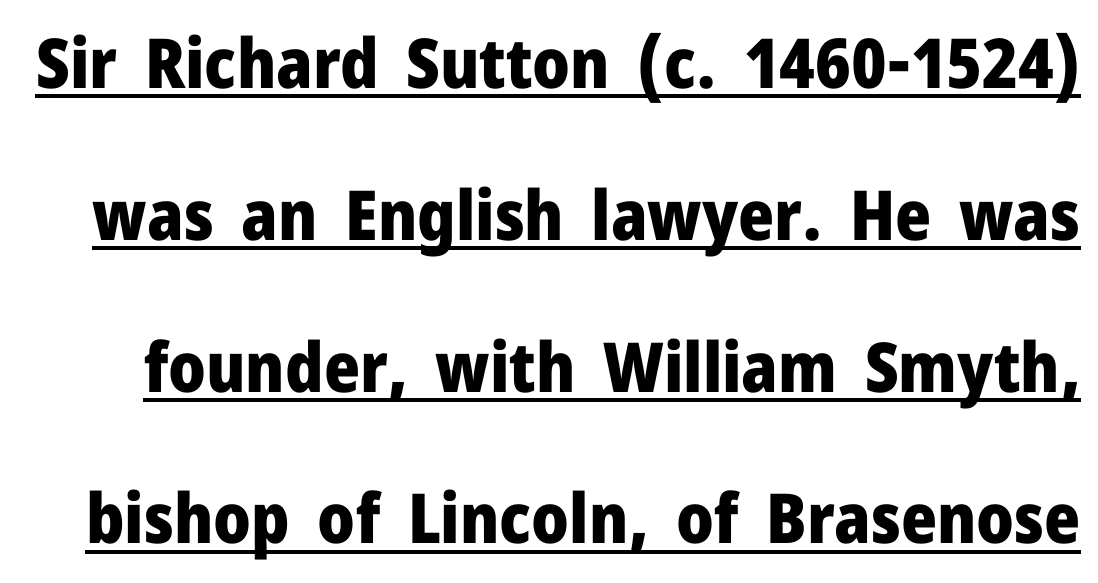
Q: Is the text bold? A: Yes.
Q: Is the text italic (slanted)? A: No, it is upright.
Q: Is the typeface a serif or a sans-serif typeface? A: Sans-serif.
Q: Is the text underlined? A: Yes.
Q: Is the spacing between letters normal or unusually wide? A: Normal.
Q: Is the spacing between lines tight, normal or loose? A: Loose.
Q: Width (condensed, normal, or wide)? A: Normal.
Q: Stroke contrast? A: Low.
Q: x-height? A: Medium.
Q: Monospaced? A: No.
